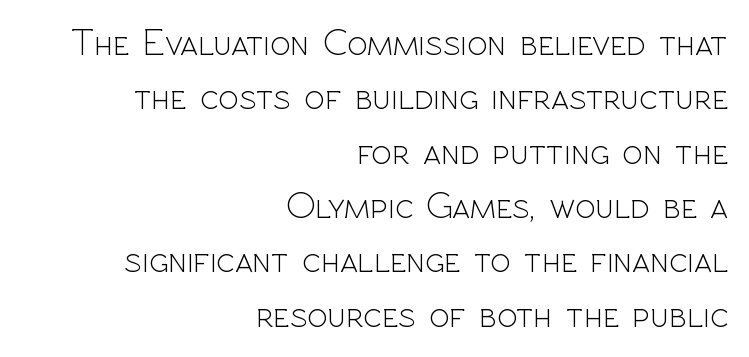
Q: Is the text bold? A: No.
Q: Is the text italic (slanted)? A: No, it is upright.
Q: Is the typeface a serif or a sans-serif typeface? A: Sans-serif.
Q: Is the text underlined? A: No.
Q: How is the paragraph aligned? A: Right-aligned.
Q: Is the spacing between letters normal or unusually wide? A: Normal.
Q: Is the spacing between lines tight, normal or loose? A: Normal.
Q: Width (condensed, normal, or wide)? A: Normal.
Q: x-height? A: Medium.
Q: Monospaced? A: No.
